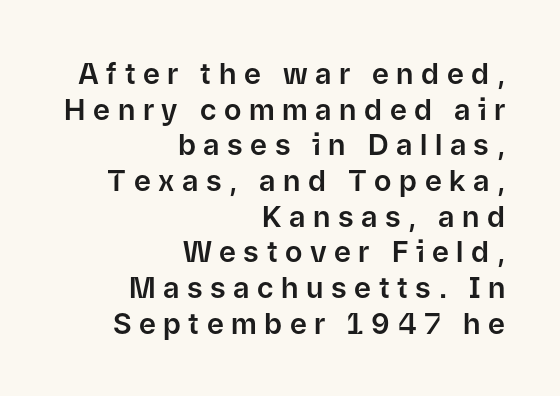
The rendering inserts visible extra space after every character. The face used here is proportionally spaced, like ordinary book or web type. Stroke terminals: plain, sans-serif. Honestly, there is no underline to notice here at all. The text block is weighted toward the right margin, trailing off unevenly leftward.
